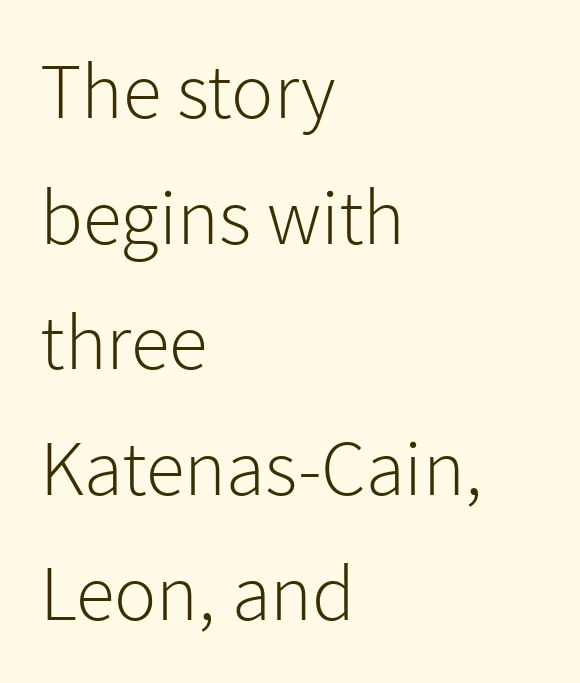
Q: Is the text bold? A: No.
Q: Is the text italic (slanted)? A: No, it is upright.
Q: Is the typeface a serif or a sans-serif typeface? A: Sans-serif.
Q: Is the text underlined? A: No.
Q: How is the paragraph aligned? A: Left-aligned.
Q: Is the spacing between letters normal or unusually wide? A: Normal.
Q: Is the spacing between lines tight, normal or loose? A: Normal.
Q: Width (condensed, normal, or wide)? A: Normal.
Q: Stroke contrast? A: Low.
Q: x-height? A: Medium.
Q: Monospaced? A: No.
